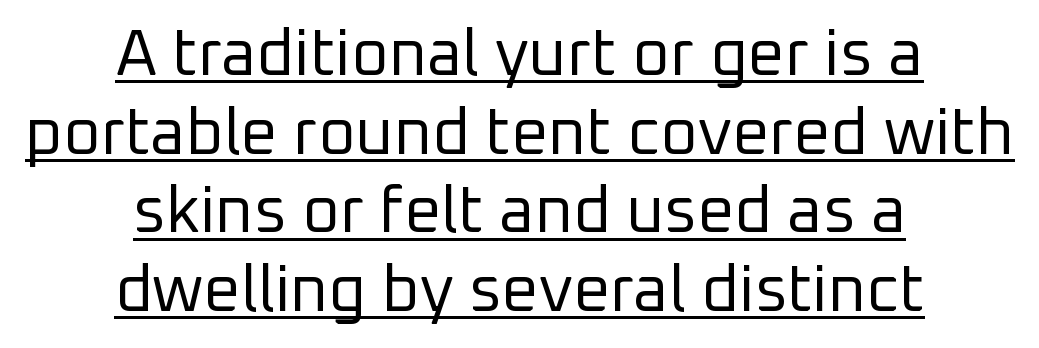
The image shows 65 px regular-weight sans-serif type, upright; set centered, line spacing 1.21x, normal letter spacing, underlined; low stroke contrast and a medium x-height.
